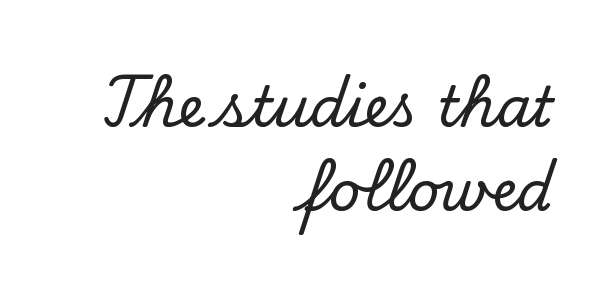
The image shows 56 px serif type; set right-aligned, normal line spacing (1.5x), normal letter spacing, not underlined; low stroke contrast and a small x-height.
